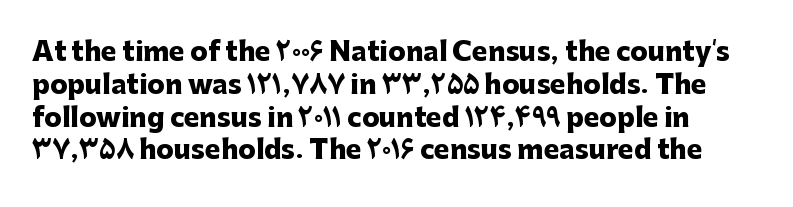
The image shows 26 px bold type, upright; set normal line spacing (1.26x), normal letter spacing, not underlined.
